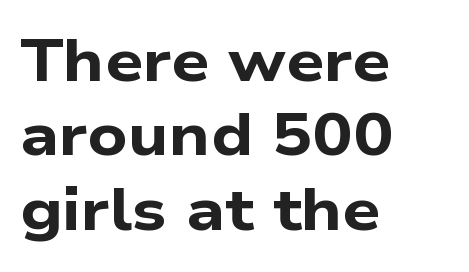
{"serif": "no", "bold": "yes", "weight": "bold", "width": "wide", "stroke_contrast": "low", "x_height": "medium", "monospaced": "no", "underline": "no", "align": "left", "line_spacing_ratio": 1.24, "letter_spacing": "normal", "letter_spacing_em": 0.0, "glyph_px": 60}
